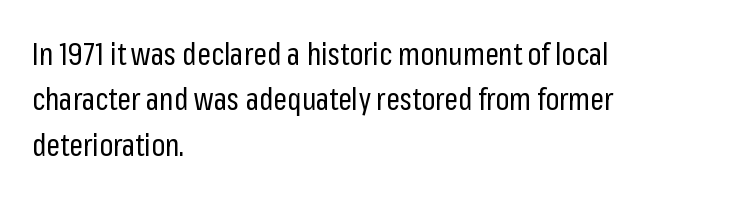
The letters stand upright; this is a roman face. The space beneath each line is pristine and unruled. Spacing between characters is what you'd get straight out of the box. Horizontal alignment here is leftward, the default for most running prose. The font sits on the lighter half of the weight spectrum, regular included.
